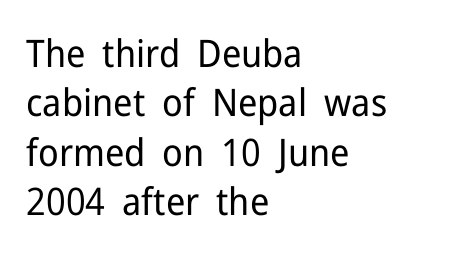
{"serif": "no", "italic": "no", "bold": "no", "weight": "regular", "width": "normal", "stroke_contrast": "low", "x_height": "medium", "monospaced": "no", "underline": "no", "align": "left", "line_spacing": "normal", "line_spacing_ratio": 1.3, "letter_spacing": "normal", "letter_spacing_em": 0.0, "glyph_px": 38}
